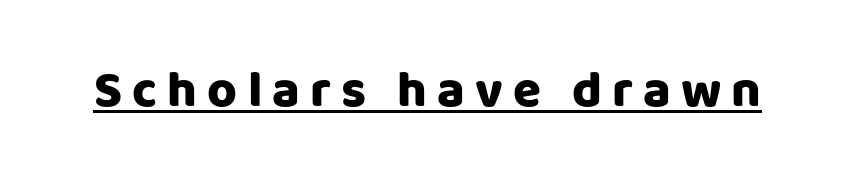
The image shows 51 px heavy sans-serif type, upright; set unusually wide letter spacing (+0.2 em), underlined; low stroke contrast and a large x-height.
